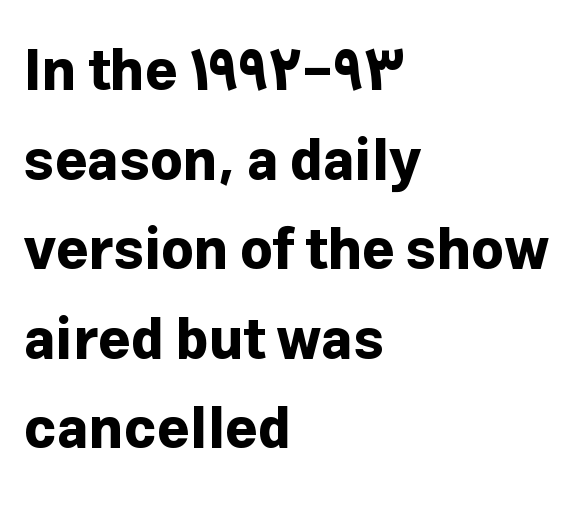
Varying glyph widths throughout — classic text-font behaviour. Italic: no, the glyphs are upright roman. Compared with typical paragraphs, the rows here are spaced about the same. In CSS terms this would be text-align: left. Heavy, bold letterforms. Each row of text sits above clean, open space.
